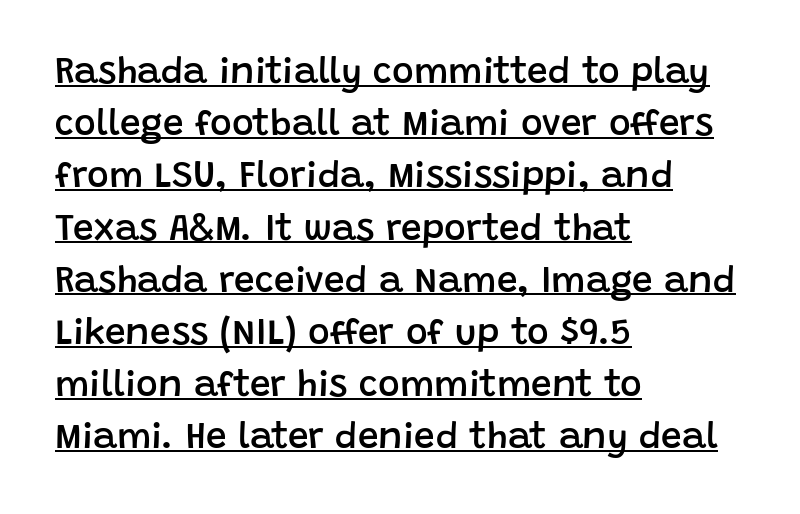
The tracking reads as untouched default to a designer's eye. Proportional: the letters do not fall into vertical columns. Interline gaps are of average width in this sample. Firm but not heavy-handed strokes: this text is semibold. Underlining? Definitely there.
